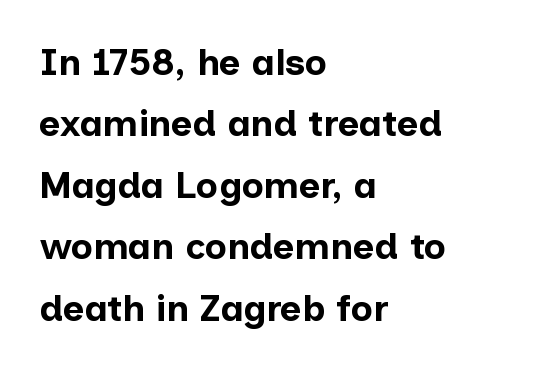
Q: Is the text bold? A: Yes.
Q: Is the text italic (slanted)? A: No, it is upright.
Q: Is the typeface a serif or a sans-serif typeface? A: Sans-serif.
Q: Is the text underlined? A: No.
Q: How is the paragraph aligned? A: Left-aligned.
Q: Is the spacing between letters normal or unusually wide? A: Normal.
Q: Is the spacing between lines tight, normal or loose? A: Normal.
Q: Width (condensed, normal, or wide)? A: Normal.
Q: Stroke contrast? A: Low.
Q: x-height? A: Medium.
Q: Monospaced? A: No.
